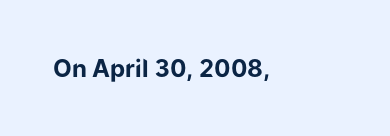
Q: Is the text bold? A: Yes.
Q: Is the text italic (slanted)? A: No, it is upright.
Q: Is the text underlined? A: No.
Q: Is the spacing between letters normal or unusually wide? A: Normal.
